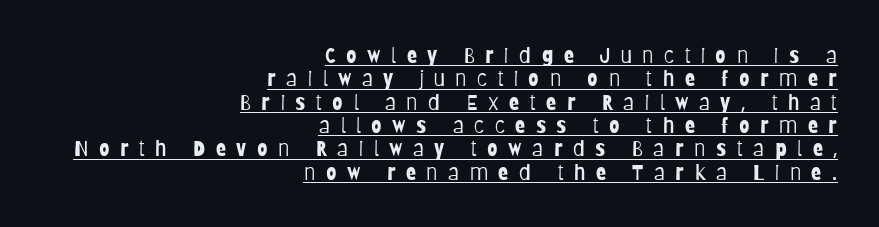
{"italic": "no", "bold": "no", "underline": "yes", "align": "right", "line_spacing": "tight", "line_spacing_ratio": 1.11, "letter_spacing": "wide", "letter_spacing_em": 0.5, "glyph_px": 21}
